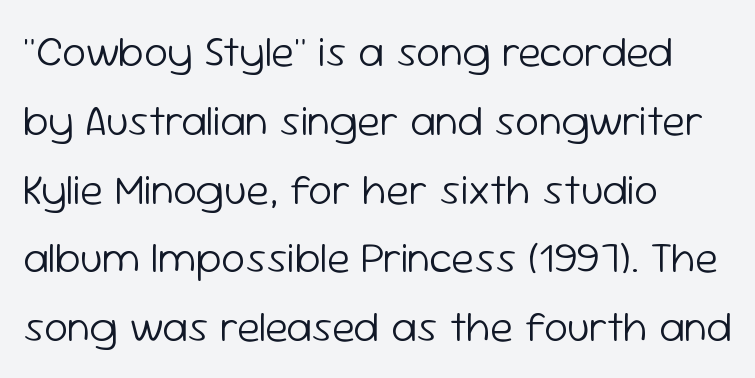
The letters stand upright; this is a roman face. The strokes carry an ordinary text weight at most. Each row of text sits above clean, open space. The passage shown is typed in a proportional face where columns would drift.
